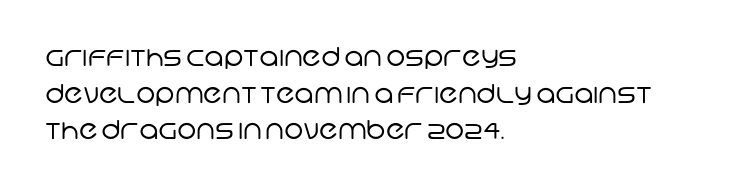
The image shows 26 px text type; set left-aligned, normal line spacing (1.41x), normal letter spacing, not underlined.
